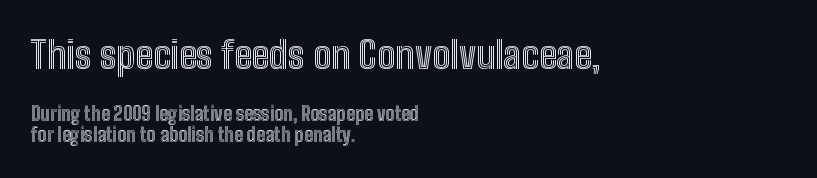
Does the leading feel generous? Not at all — it's pinched. The designer gave the opening block more size than the closing block. Unmarked baselines from the first word to the last. Spacing verdict: proportional, widths tailored to each character. A student would call this left alignment; a typographer would say flush left, rag right. Unlike italic type, these characters show no tilt at all.
